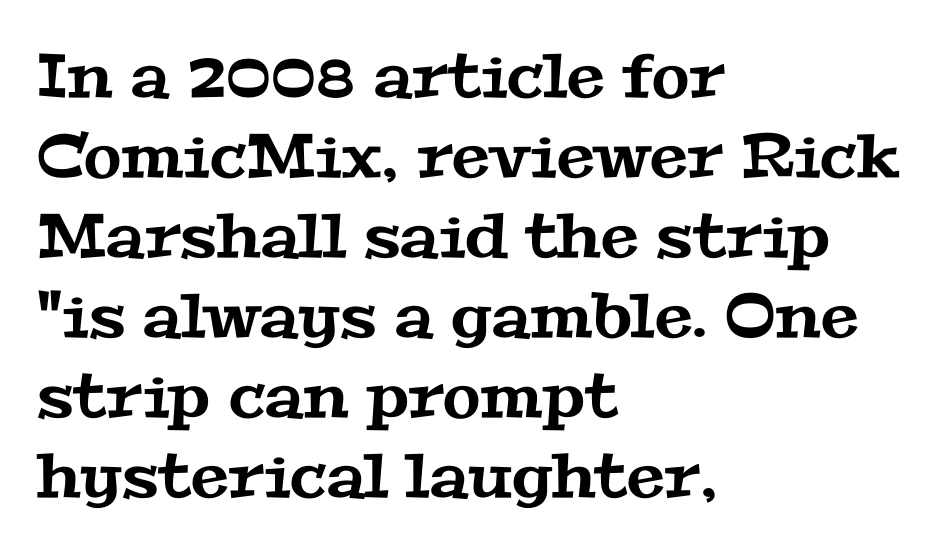
{"serif": "yes", "width": "wide", "stroke_contrast": "medium", "x_height": "medium", "monospaced": "no", "underline": "no", "align": "left", "line_spacing": "normal", "line_spacing_ratio": 1.31, "letter_spacing": "normal", "letter_spacing_em": 0.0, "glyph_px": 61}
